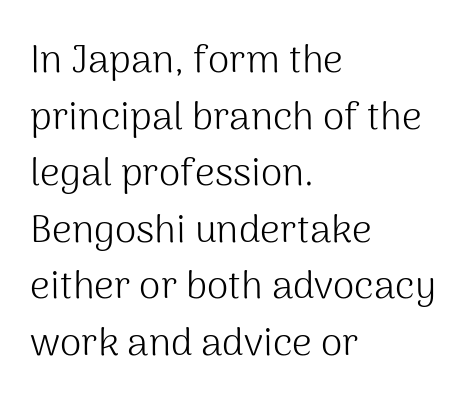
{"serif": "no", "italic": "no", "bold": "no", "weight": "light", "width": "normal", "stroke_contrast": "medium", "x_height": "medium", "monospaced": "no", "underline": "no", "align": "left", "line_spacing": "normal", "line_spacing_ratio": 1.45, "letter_spacing": "normal", "letter_spacing_em": 0.0, "glyph_px": 39}
